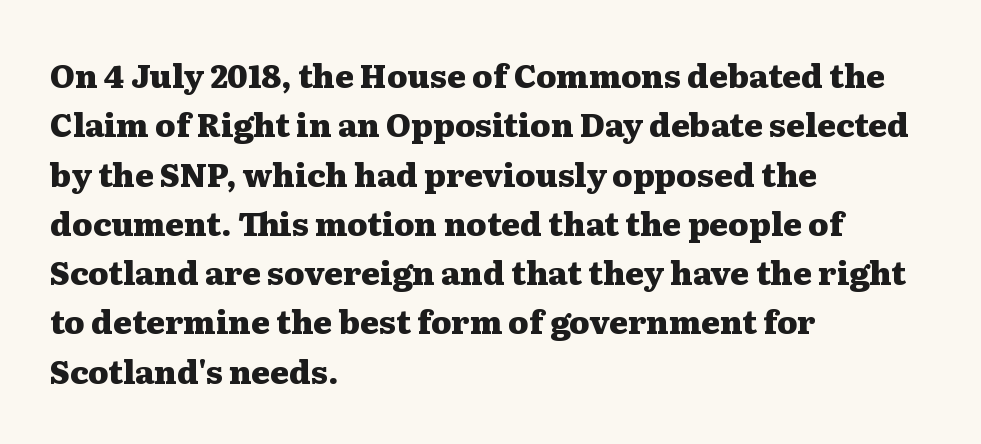
The letters stand straight up with perfectly vertical stems. Typographic density is high because the face is bold. The vertical gap from one line to the next is medium. In terms of letterspacing, this is plain default setting.
